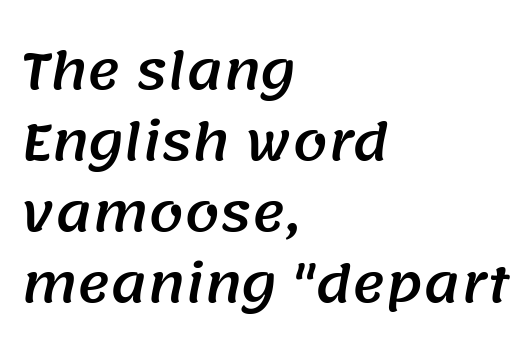
Proportional: the letters do not fall into vertical columns. Is this a sans? Yes — the strokes have no serifs. How would I describe the line gaps? Plain and ordinary. Line starts are locked; line ends wander. Nothing unusual about the tracking: characters are spaced as the font intends. The passage shown is not underscored anywhere.
